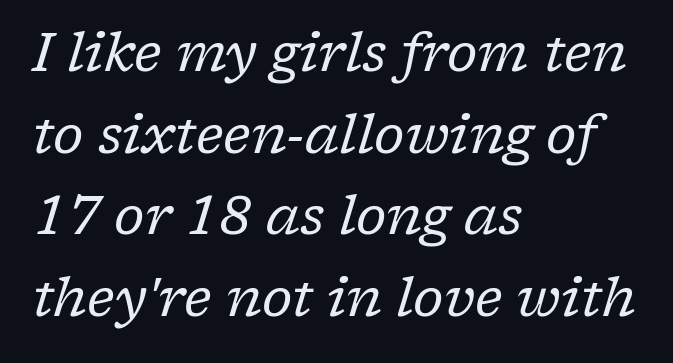
Q: Is the text bold? A: No.
Q: Is the text italic (slanted)? A: Yes, it leans right by about 17 degrees.
Q: Is the typeface a serif or a sans-serif typeface? A: Serif.
Q: Is the text underlined? A: No.
Q: How is the paragraph aligned? A: Left-aligned.
Q: Is the spacing between letters normal or unusually wide? A: Normal.
Q: Is the spacing between lines tight, normal or loose? A: Normal.
Q: Width (condensed, normal, or wide)? A: Normal.
Q: Stroke contrast? A: Low.
Q: x-height? A: Medium.
Q: Monospaced? A: No.
